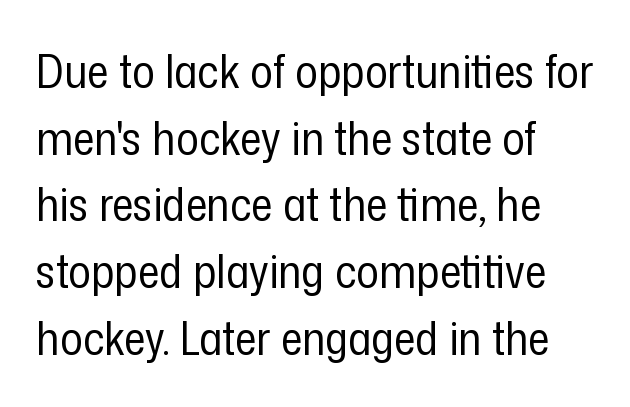
Q: Is the text bold? A: No.
Q: Is the text italic (slanted)? A: No, it is upright.
Q: Is the typeface a serif or a sans-serif typeface? A: Sans-serif.
Q: Is the text underlined? A: No.
Q: How is the paragraph aligned? A: Left-aligned.
Q: Is the spacing between letters normal or unusually wide? A: Normal.
Q: Is the spacing between lines tight, normal or loose? A: Normal.
Q: Width (condensed, normal, or wide)? A: Condensed.
Q: Stroke contrast? A: Low.
Q: x-height? A: Medium.
Q: Monospaced? A: No.
